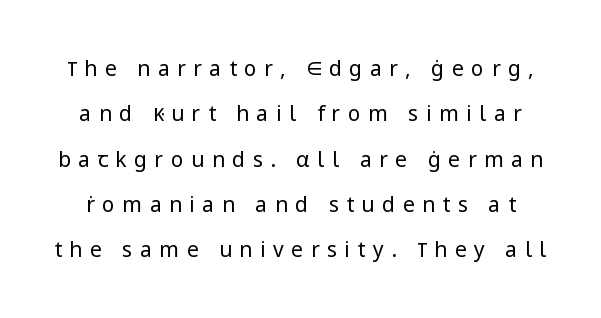
Q: Is the text bold? A: No.
Q: Is the text italic (slanted)? A: No, it is upright.
Q: Is the text underlined? A: No.
Q: Is the spacing between letters normal or unusually wide? A: Unusually wide.
Q: Is the spacing between lines tight, normal or loose? A: Loose.
